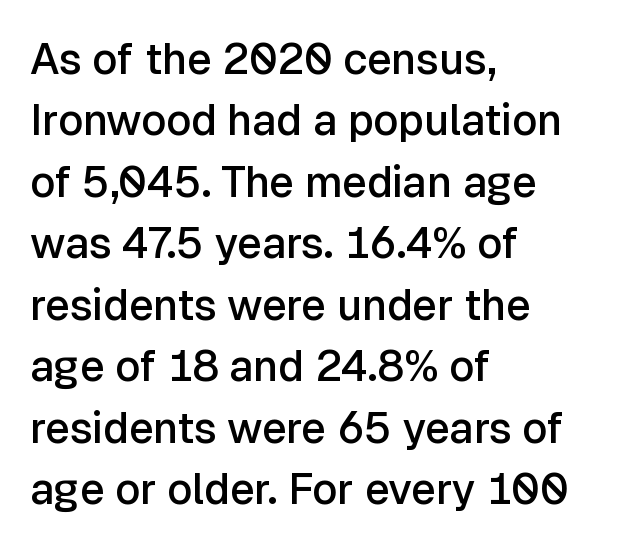
The image shows 43 px semibold sans-serif type, upright; set left-aligned, normal line spacing (1.43x), normal letter spacing, not underlined; low stroke contrast and a medium x-height.
